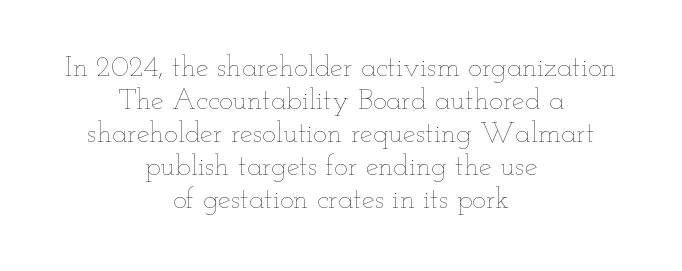
Q: Is the text bold? A: No.
Q: Is the text italic (slanted)? A: No, it is upright.
Q: Is the text underlined? A: No.
Q: How is the paragraph aligned? A: Centered.
Q: Is the spacing between letters normal or unusually wide? A: Normal.
Q: Is the spacing between lines tight, normal or loose? A: Tight.
Q: Width (condensed, normal, or wide)? A: Wide.
Q: Stroke contrast? A: Low.
Q: x-height? A: Small.
Q: Monospaced? A: No.
